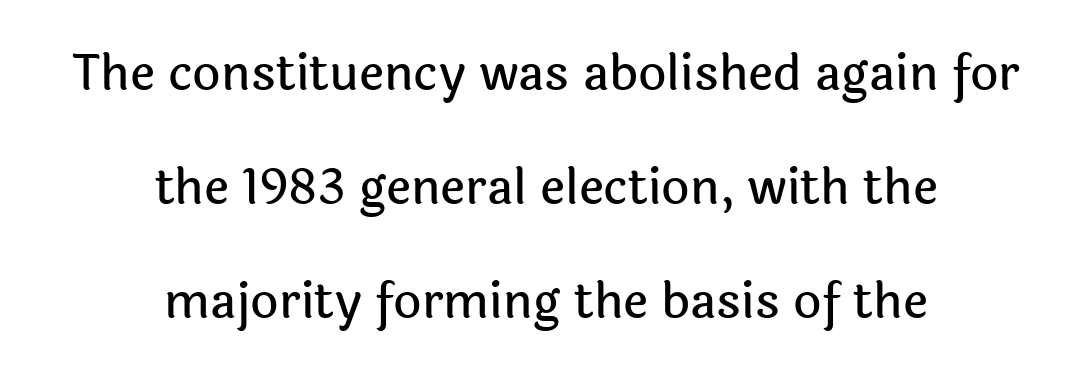
The image shows 49 px sans-serif type, upright; set centered, loose line spacing (2.33x), normal letter spacing, not underlined; a medium x-height.
